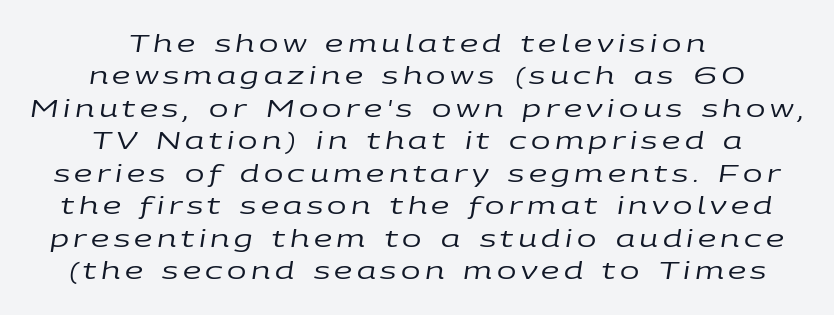
The weight would be labelled regular, book, light, or lighter still. Short note: letters widely spaced. Both edges are ragged and mirror each other, which tells us the setting is centered. Compared with ordinary roman type, these characters are visibly tilted. Rows of type keep a routine distance in the vertical direction.
